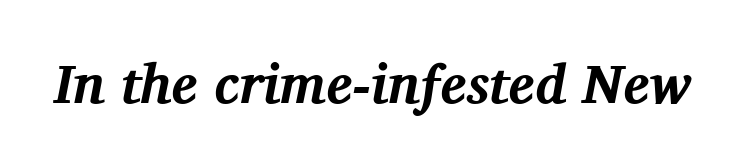
Q: Is the text bold? A: Yes.
Q: Is the text italic (slanted)? A: Yes, it leans right by about 11 degrees.
Q: Is the typeface a serif or a sans-serif typeface? A: Serif.
Q: Is the text underlined? A: No.
Q: Is the spacing between letters normal or unusually wide? A: Normal.
Q: Width (condensed, normal, or wide)? A: Normal.
Q: Stroke contrast? A: Medium.
Q: x-height? A: Medium.
Q: Monospaced? A: No.
